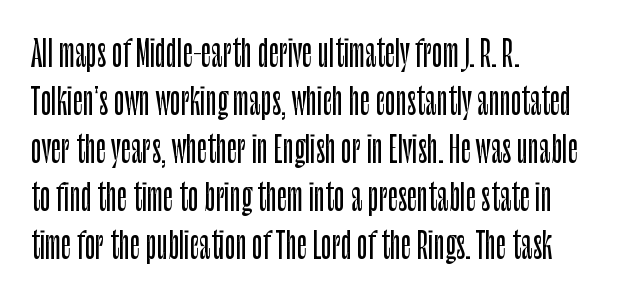
Q: Is the text italic (slanted)? A: No, it is upright.
Q: Is the typeface a serif or a sans-serif typeface? A: Sans-serif.
Q: Is the text underlined? A: No.
Q: How is the paragraph aligned? A: Left-aligned.
Q: Is the spacing between letters normal or unusually wide? A: Normal.
Q: Is the spacing between lines tight, normal or loose? A: Normal.
Q: Width (condensed, normal, or wide)? A: Condensed.
Q: Stroke contrast? A: Low.
Q: x-height? A: Large.
Q: Monospaced? A: No.
